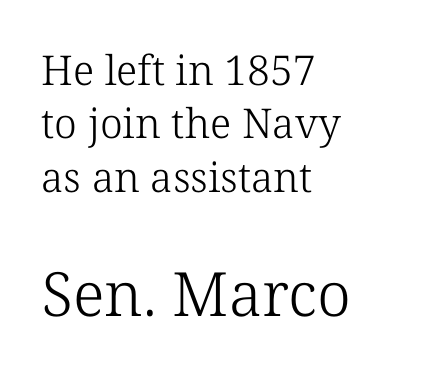
The designer went with a serif here, giving each stem small feet. Note the varied advance widths — an 'i' is clearly narrower than an 'm'. Is the type heavy? It reads as light-to-regular instead. Is the letter spacing exaggerated? No — it looks like the ordinary default. Leading matches the norm, producing a regular column.
